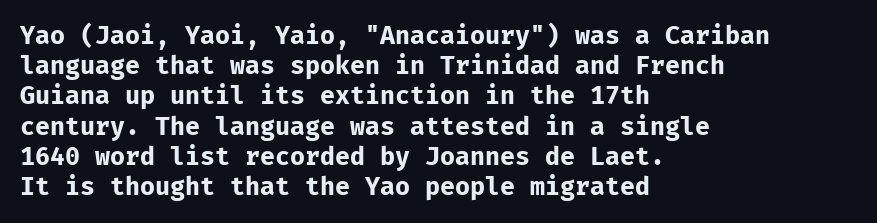
Q: Is the text bold? A: Yes.
Q: Is the text italic (slanted)? A: No, it is upright.
Q: Is the text underlined? A: No.
Q: How is the paragraph aligned? A: Left-aligned.
Q: Is the spacing between letters normal or unusually wide? A: Normal.
